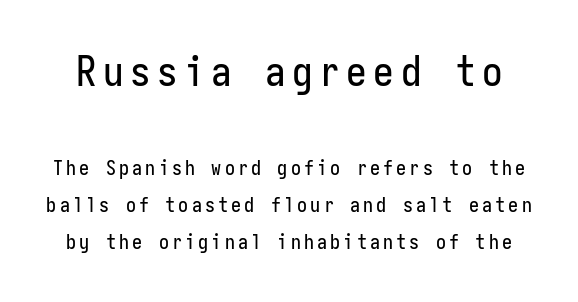
Quick note: not italic, upright. Words float on clear page, feet unadorned. Look at the glyph heights: the upper group is clearly the bigger setting. The face used here is monospaced, like something from a code editor. Observe the absence of serifs on each vertical stroke in this sample.
